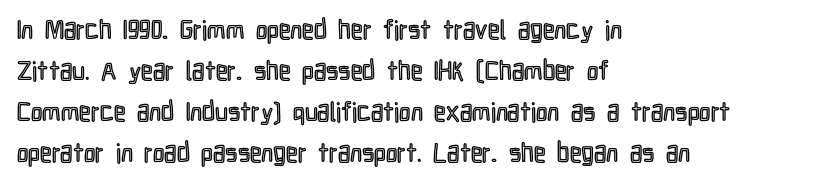
The image shows 26 px text type, upright; set left-aligned, normal line spacing (1.58x), normal letter spacing, not underlined.
